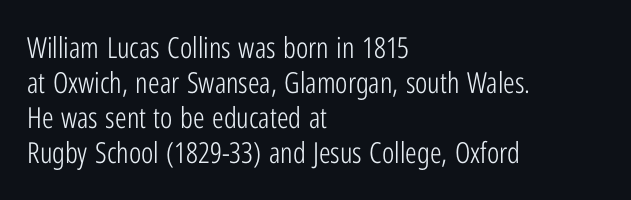
The image shows 29 px light, condensed sans-serif type, upright; set left-aligned, line spacing 1.21x, normal letter spacing, not underlined; low stroke contrast and a medium x-height.
